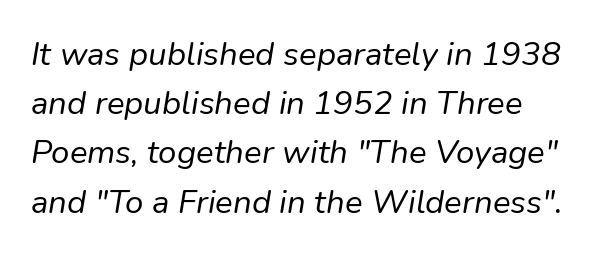
The image shows 33 px regular-weight type, italic (leaning right); set left-aligned, normal line spacing (1.49x), normal letter spacing, not underlined; low stroke contrast and a medium x-height.
